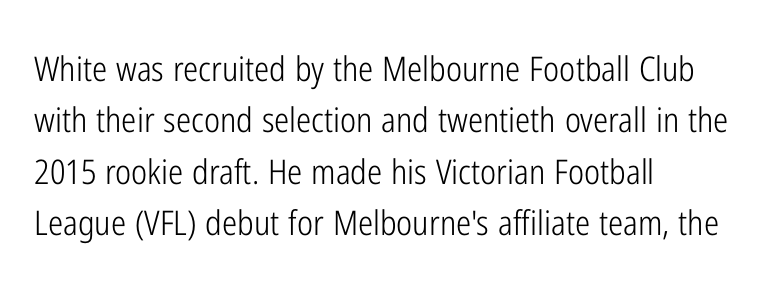
{"serif": "no", "italic": "no", "bold": "no", "weight": "light", "width": "condensed", "stroke_contrast": "low", "x_height": "medium", "monospaced": "no", "underline": "no", "align": "left", "line_spacing": "normal", "line_spacing_ratio": 1.51, "letter_spacing": "normal", "letter_spacing_em": 0.0, "glyph_px": 34}
